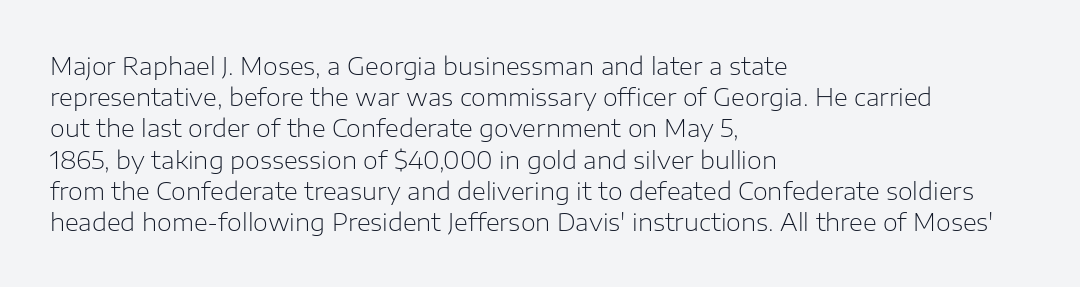
The ragged edge is on the right, which tells us the setting is flush left. The passage shown is not underscored anywhere. These lines were composed using upright roman letters. This sample uses plain, unmodified letter spacing. Reading down the column, the eye jumps a familiar distance to each next line.
